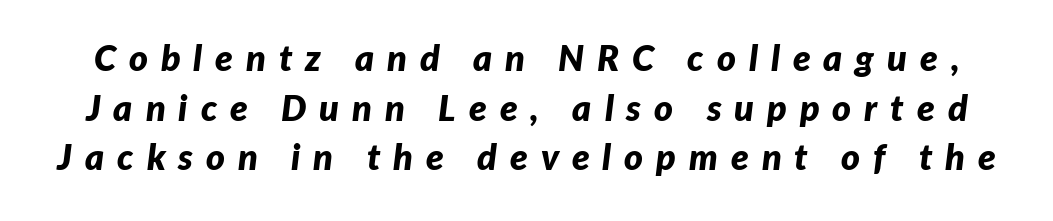
Q: Is the text bold? A: Yes.
Q: Is the text italic (slanted)? A: Yes, it leans right by about 7 degrees.
Q: Is the text underlined? A: No.
Q: Is the spacing between letters normal or unusually wide? A: Unusually wide.
Q: Is the spacing between lines tight, normal or loose? A: Normal.
Q: Width (condensed, normal, or wide)? A: Normal.
Q: Stroke contrast? A: Low.
Q: x-height? A: Medium.
Q: Monospaced? A: No.
